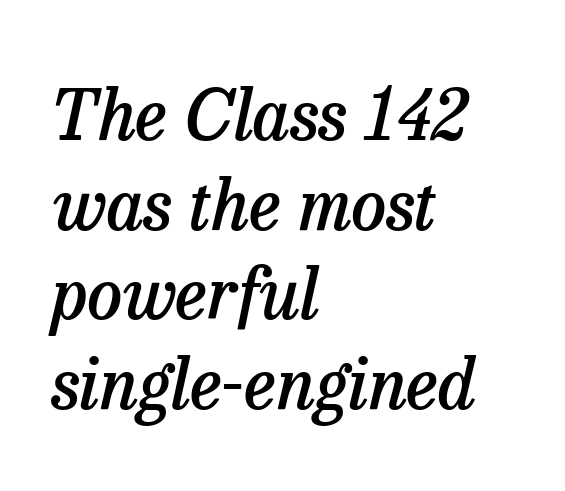
The image shows 70 px semibold serif type, italic (leaning right); set left-aligned, normal line spacing (1.28x), normal letter spacing, not underlined; low stroke contrast and a medium x-height.
